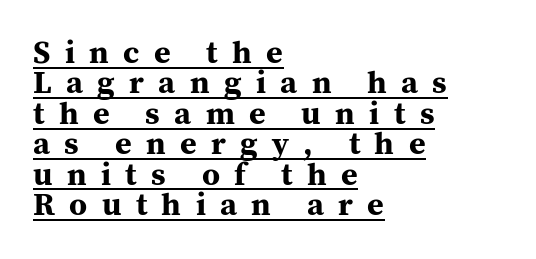
The image shows 32 px bold serif type, upright; set left-aligned, tight line spacing (0.95x), unusually wide letter spacing (+0.45 em), underlined; medium stroke contrast and a medium x-height.
